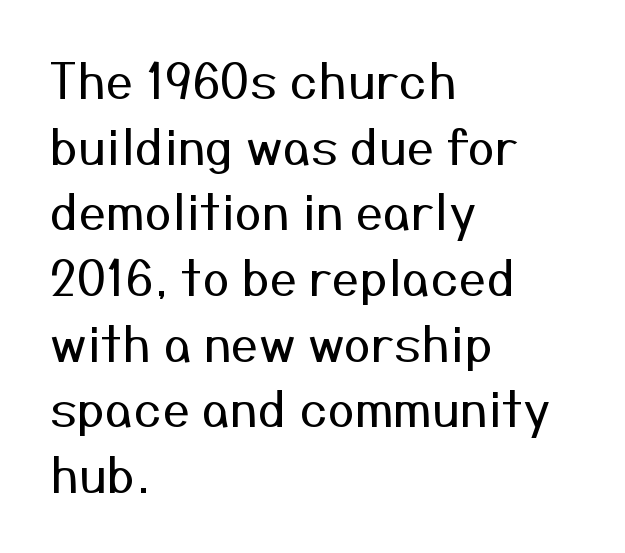
Horizontal bands of white between lines are of average thickness. Here the glyphs are tracked normally, forming tight word shapes. Here the designer chose a conventional face with non-uniform glyph widths. A classic flush-left, rag-right setting is used for this passage. No feet cap the strokes, marking this as sans-serif type. Type without underlining.
